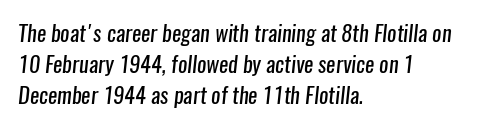
{"bold": "no", "underline": "no", "align": "left", "line_spacing": "normal", "line_spacing_ratio": 1.41, "letter_spacing": "normal", "letter_spacing_em": 0.0, "glyph_px": 22}
